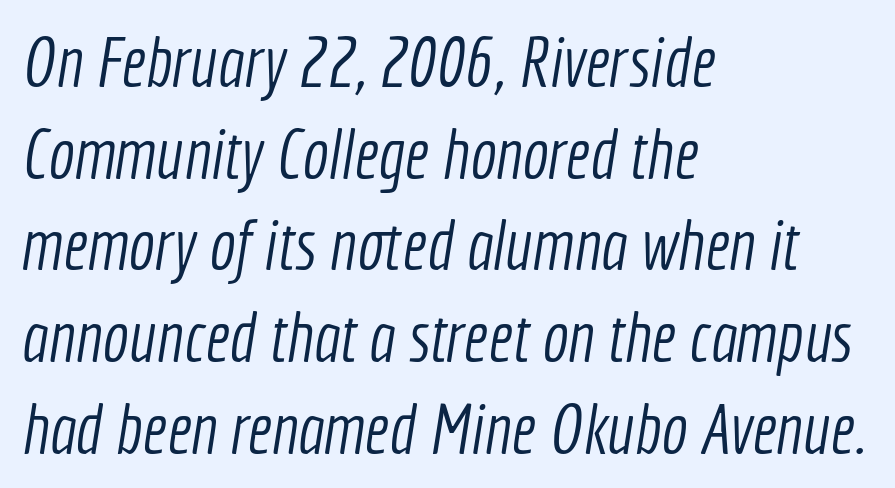
{"serif": "no", "bold": "no", "weight": "light", "width": "condensed", "x_height": "medium", "monospaced": "no", "underline": "no", "align": "left", "line_spacing": "normal", "line_spacing_ratio": 1.31, "letter_spacing": "normal", "letter_spacing_em": 0.0, "glyph_px": 70}
